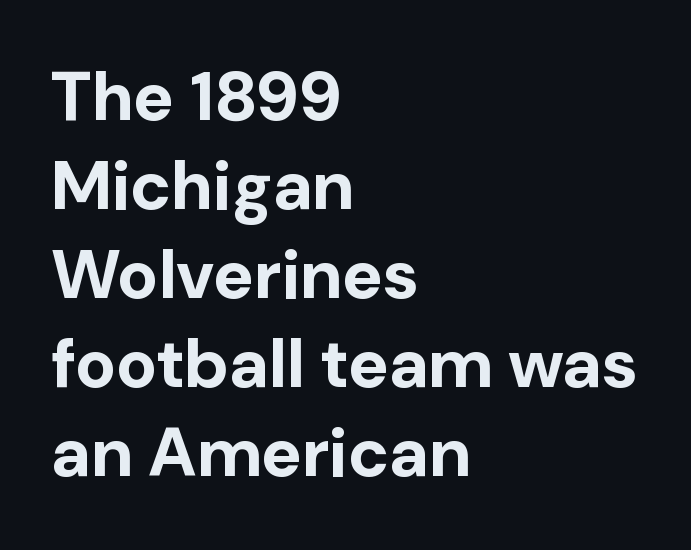
How heavy is the stroke? Heavy — this is a bold. The face used here is proportionally spaced, like ordinary book or web type. This is sans-serif lettering, the kind often seen on screens and signage. There is no visible air inserted between adjacent glyphs.
